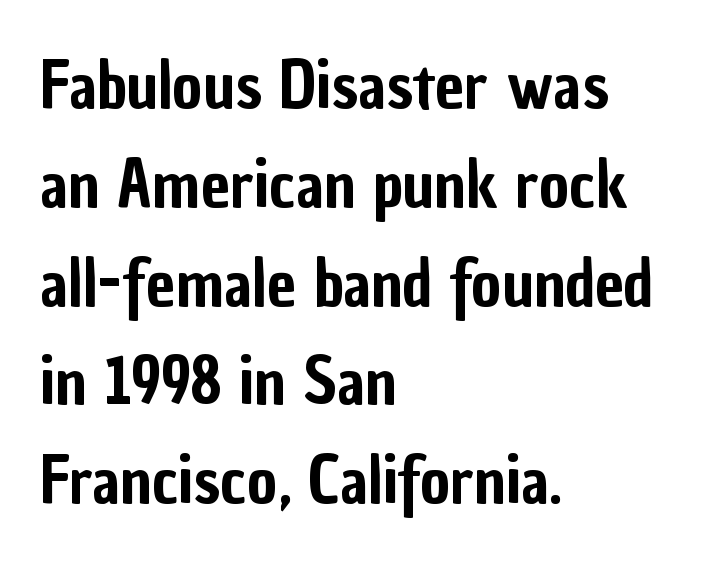
The image shows 65 px condensed sans-serif type, upright; set left-aligned, normal line spacing (1.52x), normal letter spacing, not underlined; low stroke contrast and a medium x-height.
